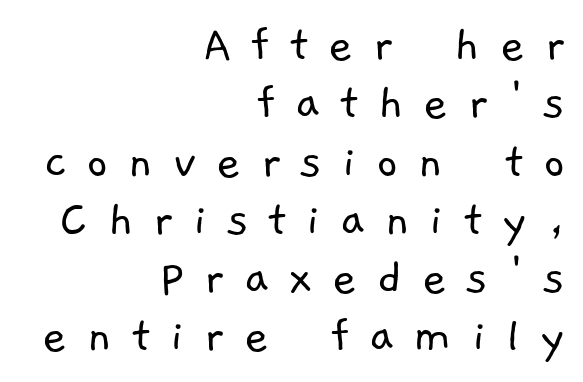
{"serif": "no", "bold": "no", "weight": "light", "width": "normal", "stroke_contrast": "low", "x_height": "medium", "monospaced": "no", "underline": "no", "align": "right", "line_spacing": "tight", "line_spacing_ratio": 1.1, "letter_spacing": "wide", "letter_spacing_em": 0.37, "glyph_px": 53}
